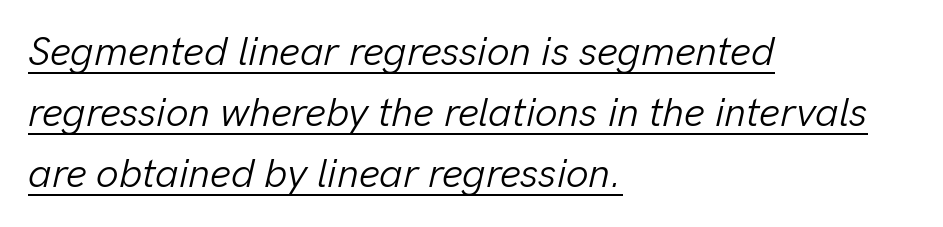
The image shows 40 px light type, italic (leaning right); set left-aligned, normal line spacing (1.52x), normal letter spacing, underlined; low stroke contrast and a medium x-height.
